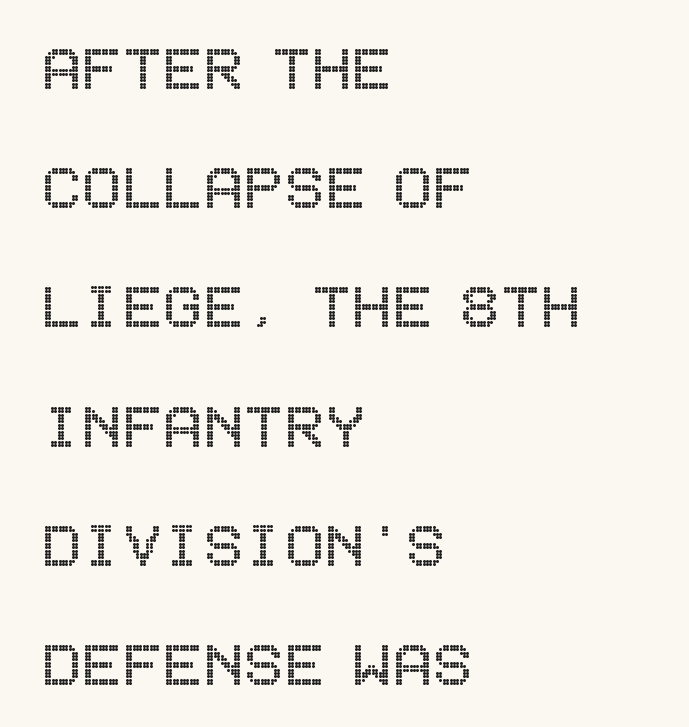
The typography opts for an upright posture over an oblique one. Whoever set this chose a conventional vertical rhythm. The text block is weighted toward the left margin, trailing off unevenly rightward. The space directly below the letters is spotless. In terms of letterspacing, this is plain default setting.
